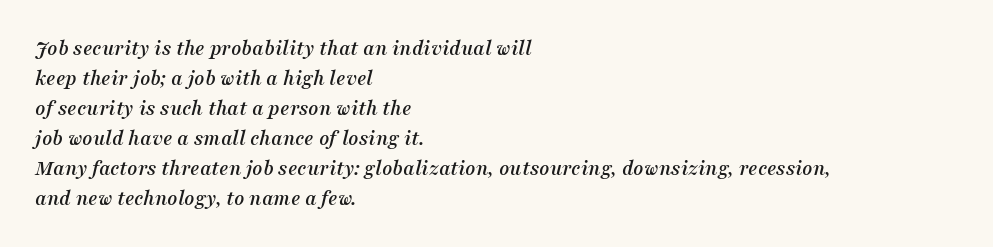
The image shows 22 px text type, italic (leaning right); set left-aligned, normal line spacing (1.36x), normal letter spacing, not underlined.
